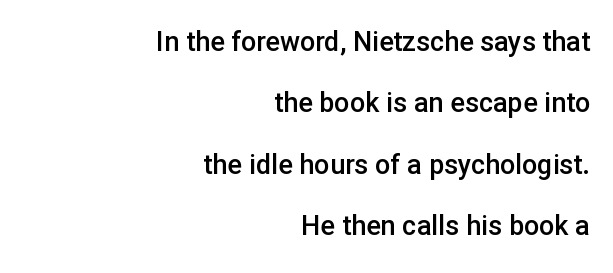
{"italic": "no", "bold": "semi", "underline": "no", "align": "right", "line_spacing": "loose", "line_spacing_ratio": 2.27, "letter_spacing": "normal", "letter_spacing_em": 0.0, "glyph_px": 27}
